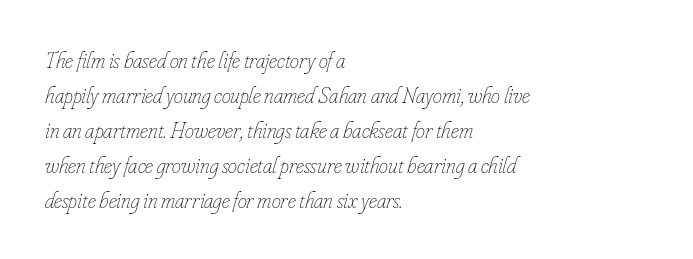
{"italic": "yes", "lean": "right", "slant_degrees": 16, "bold": "no", "underline": "no", "align": "left", "line_spacing": "normal", "line_spacing_ratio": 1.52, "letter_spacing": "normal", "letter_spacing_em": 0.0, "glyph_px": 23}
